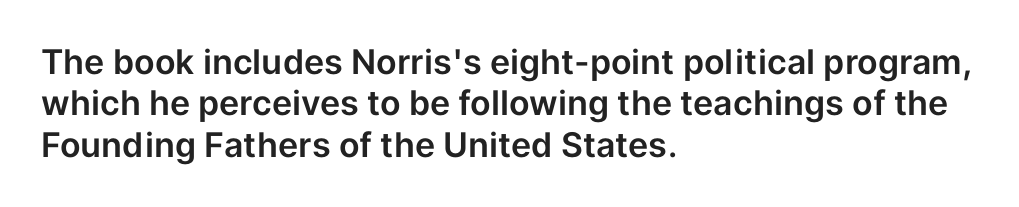
The letters stand upright; this is a roman face. What kind of face is this? One without serifs — a sans. These lines are rendered in a variable-pitch font. The strip under each line holds only bare page. Is the letter spacing exaggerated? No — it looks like the ordinary default.
